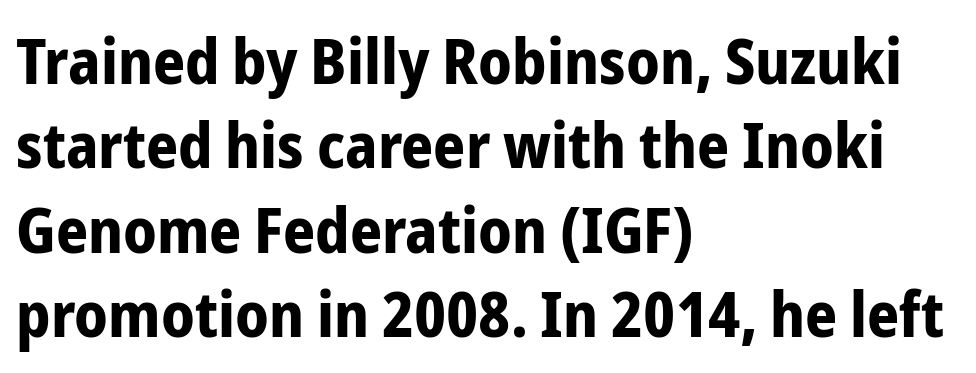
These lines are rendered in a variable-pitch font. Characters follow at the spacing the type designer built in. Plain, unruled lines of type. Serif or sans? Sans — the stroke terminals are bare. Students, observe: this is what conventionally led text looks like.
